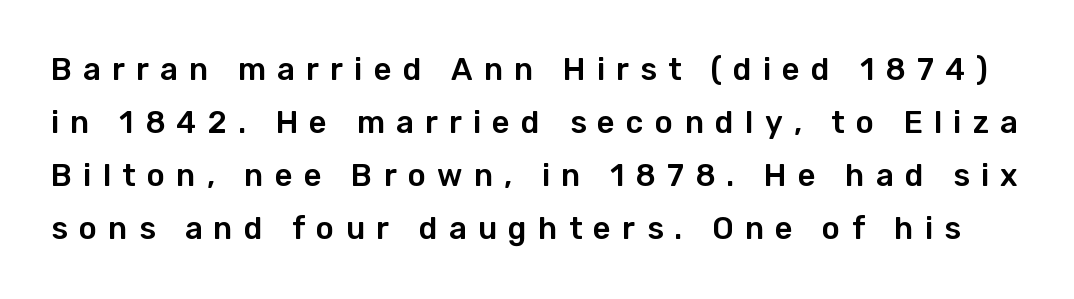
Q: Is the text italic (slanted)? A: No, it is upright.
Q: Is the typeface a serif or a sans-serif typeface? A: Sans-serif.
Q: Is the text underlined? A: No.
Q: Is the spacing between letters normal or unusually wide? A: Unusually wide.
Q: Width (condensed, normal, or wide)? A: Normal.
Q: Stroke contrast? A: Low.
Q: x-height? A: Medium.
Q: Monospaced? A: No.
